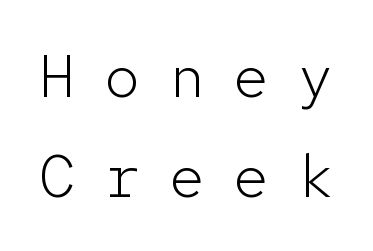
Q: Is the text bold? A: No.
Q: Is the text italic (slanted)? A: No, it is upright.
Q: Is the typeface a serif or a sans-serif typeface? A: Sans-serif.
Q: Is the text underlined? A: No.
Q: Is the spacing between letters normal or unusually wide? A: Unusually wide.
Q: Is the spacing between lines tight, normal or loose? A: Normal.
Q: Width (condensed, normal, or wide)? A: Normal.
Q: Stroke contrast? A: Low.
Q: x-height? A: Medium.
Q: Monospaced? A: Yes.
